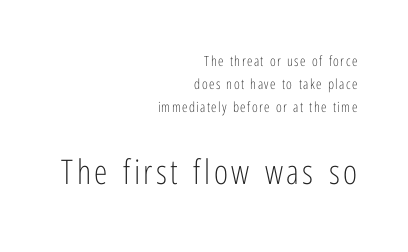
{"serif": "no", "italic": "no", "bold": "no", "weight": "light", "width": "condensed", "stroke_contrast": "low", "x_height": "medium", "monospaced": "no", "underline": "no", "align": "right", "line_spacing": "normal", "line_spacing_ratio": 1.64, "larger_block": "second", "size_ratio": 2.43, "glyph_px": 34}
